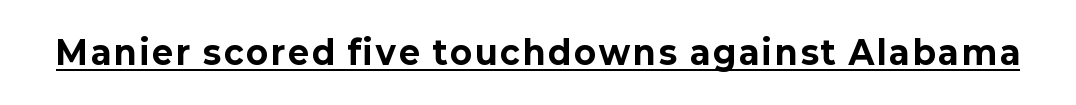
Q: Is the text bold? A: Yes.
Q: Is the text italic (slanted)? A: No, it is upright.
Q: Is the typeface a serif or a sans-serif typeface? A: Sans-serif.
Q: Is the text underlined? A: Yes.
Q: Width (condensed, normal, or wide)? A: Normal.
Q: Stroke contrast? A: Low.
Q: x-height? A: Medium.
Q: Monospaced? A: No.
